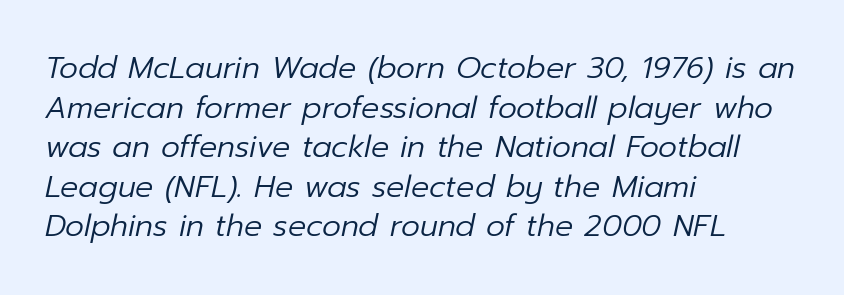
Do the characters align in a grid? No, the font is proportional. The letters sit at their default tracking, neither squeezed nor spread. The words here are not underlined. Evenly set lines give the paragraph a standard silhouette. A typesetter would mark this as italic.
